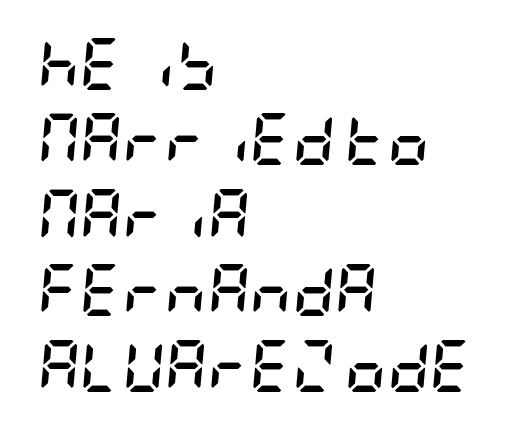
The image shows 52 px semibold, condensed type, italic (leaning right); set left-aligned, normal line spacing (1.45x), normal letter spacing, not underlined; low stroke contrast and a large x-height.
